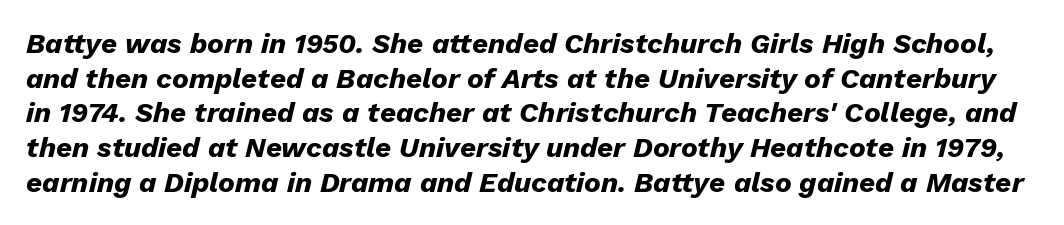
Q: Is the text bold? A: Yes.
Q: Is the text italic (slanted)? A: Yes, it leans right by about 13 degrees.
Q: Is the text underlined? A: No.
Q: Is the spacing between letters normal or unusually wide? A: Normal.
Q: Width (condensed, normal, or wide)? A: Normal.
Q: Stroke contrast? A: Low.
Q: x-height? A: Medium.
Q: Monospaced? A: No.
